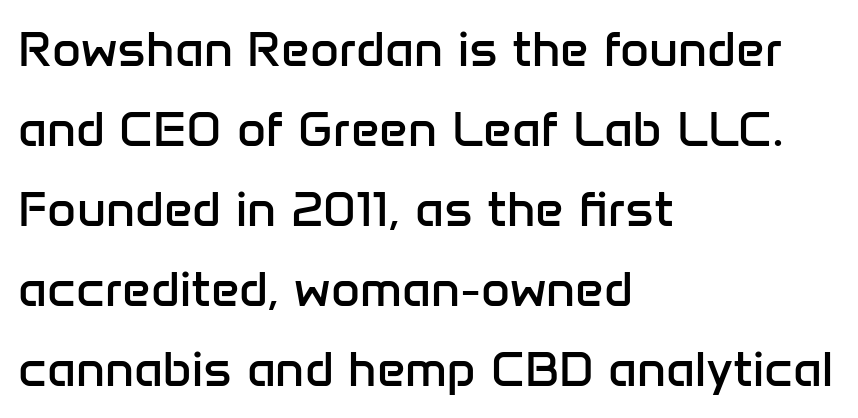
{"serif": "no", "italic": "no", "bold": "no", "weight": "regular", "width": "normal", "stroke_contrast": "low", "x_height": "medium", "monospaced": "no", "underline": "no", "align": "left", "line_spacing": "normal", "line_spacing_ratio": 1.6, "letter_spacing": "normal", "letter_spacing_em": 0.0, "glyph_px": 50}
